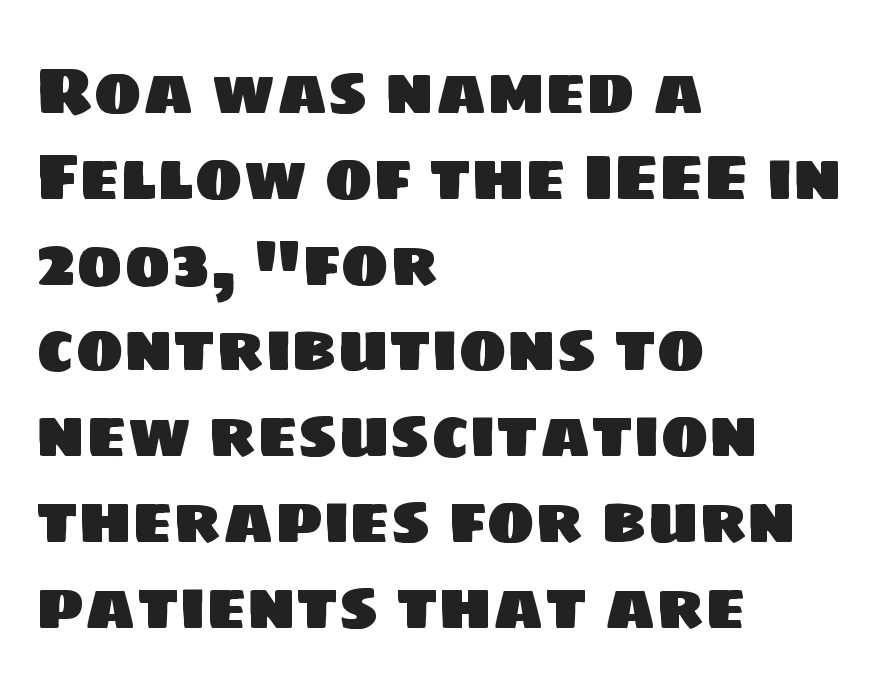
The image shows 65 px sans-serif type; set left-aligned, normal line spacing (1.32x), normal letter spacing, not underlined; low stroke contrast and a large x-height.
